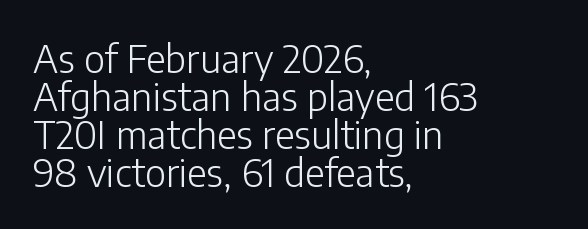
The image shows 38 px light sans-serif type, upright; set left-aligned, tight line spacing (1.0x), normal letter spacing, not underlined; low stroke contrast and a medium x-height.
